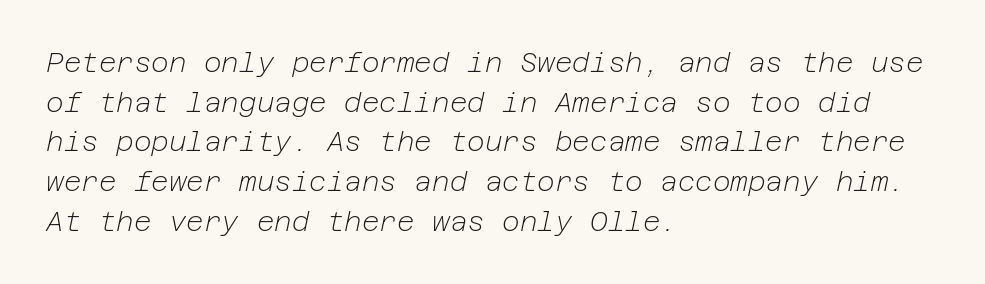
Each stroke keeps to a modest, everyday thickness or less. Glyph-to-glyph distance matches everyday printed text. Left-aligned paragraph, ragged on the right. Rendered with sloped, italic letterforms.
